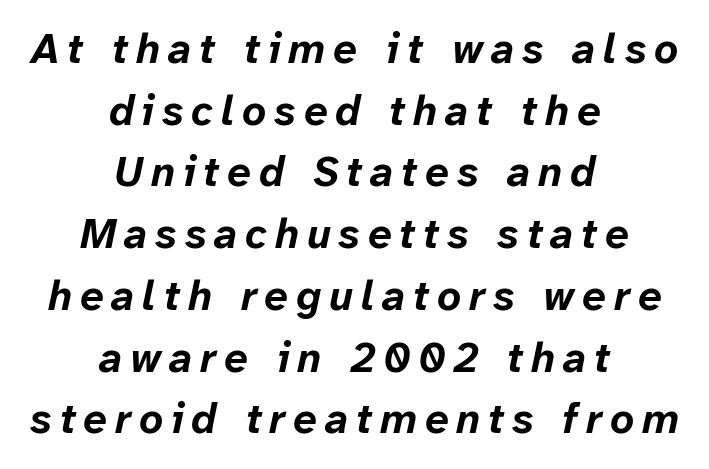
{"italic": "yes", "lean": "right", "slant_degrees": 12, "bold": "yes", "weight": "bold", "width": "normal", "stroke_contrast": "low", "x_height": "medium", "monospaced": "no", "underline": "no", "align": "center", "line_spacing": "normal", "line_spacing_ratio": 1.47, "glyph_px": 42}
